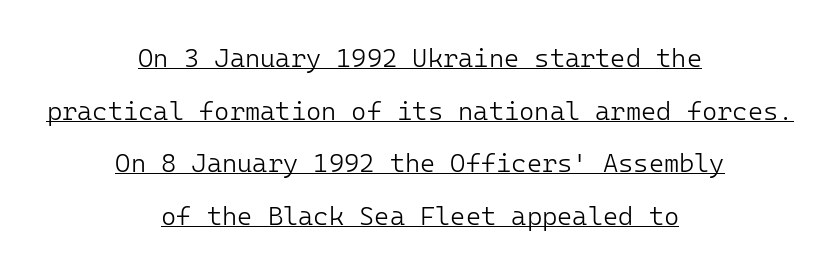
The image shows 26 px text type, upright; set centered, loose line spacing (2.02x), normal letter spacing, underlined.
